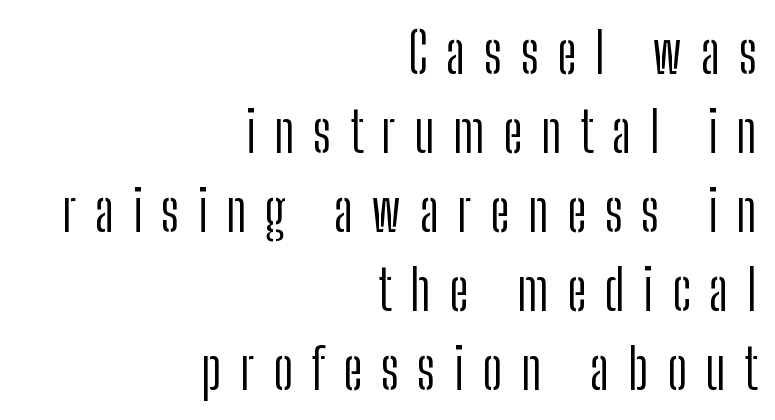
The image shows 56 px light, condensed sans-serif type, upright; set right-aligned, normal line spacing (1.41x), unusually wide letter spacing (+0.33 em), not underlined; low stroke contrast and a medium x-height.
